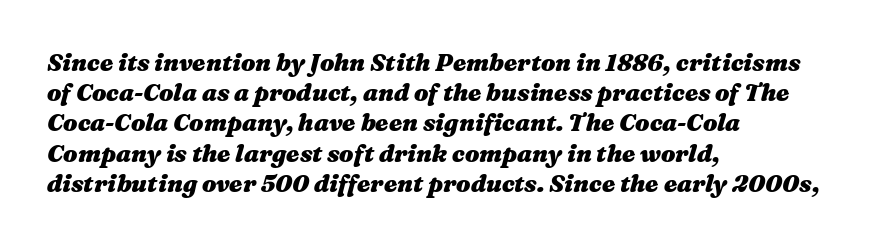
Q: Is the text bold? A: Yes.
Q: Is the text italic (slanted)? A: Yes, it leans right by about 16 degrees.
Q: Is the text underlined? A: No.
Q: How is the paragraph aligned? A: Left-aligned.
Q: Is the spacing between letters normal or unusually wide? A: Normal.
Q: Is the spacing between lines tight, normal or loose? A: Normal.
